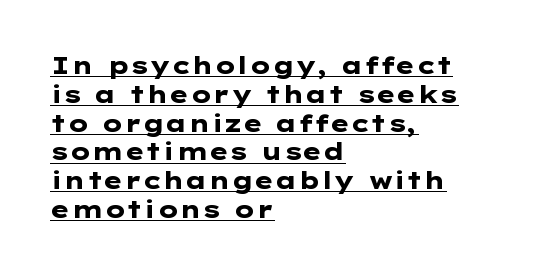
The rendering uses the underline text-decoration. Reading down the block, your eye returns to a fixed left position each line. Look at the stroke-to-counter ratio: heavy, a bold. These lines were composed using upright roman letters.
